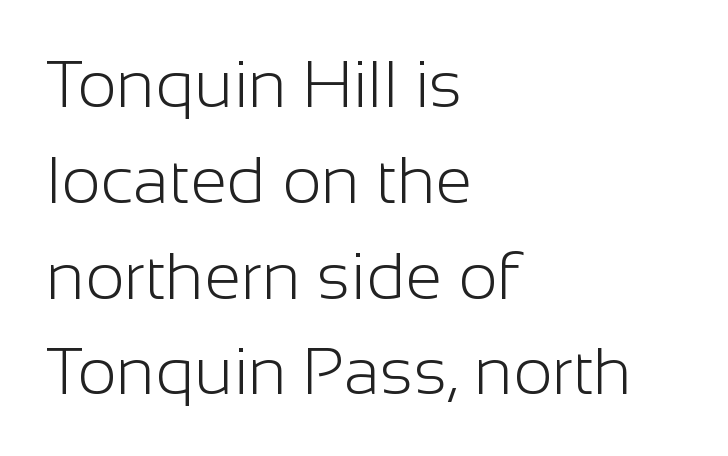
The rendering uses natural spacing where letterforms have individual widths. The space beneath each line is pristine and unruled. Designer's note — italics off, roman on. What kind of face is this? One without serifs — a sans. What's the leading like? Ordinary, nothing unusual. The strokes are not fattened; the text isn't bold.
